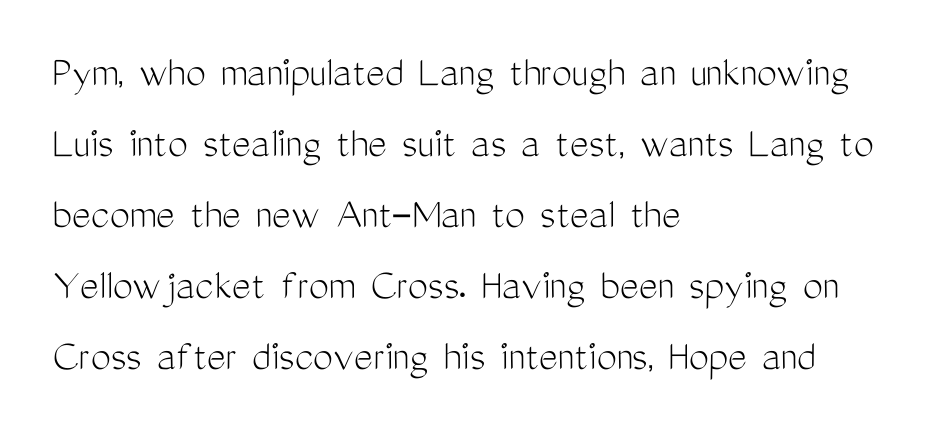
Q: Is the text bold? A: No.
Q: Is the text italic (slanted)? A: No, it is upright.
Q: Is the typeface a serif or a sans-serif typeface? A: Sans-serif.
Q: Is the text underlined? A: No.
Q: How is the paragraph aligned? A: Left-aligned.
Q: Is the spacing between letters normal or unusually wide? A: Normal.
Q: Is the spacing between lines tight, normal or loose? A: Normal.
Q: Width (condensed, normal, or wide)? A: Condensed.
Q: Stroke contrast? A: Medium.
Q: x-height? A: Medium.
Q: Monospaced? A: No.
